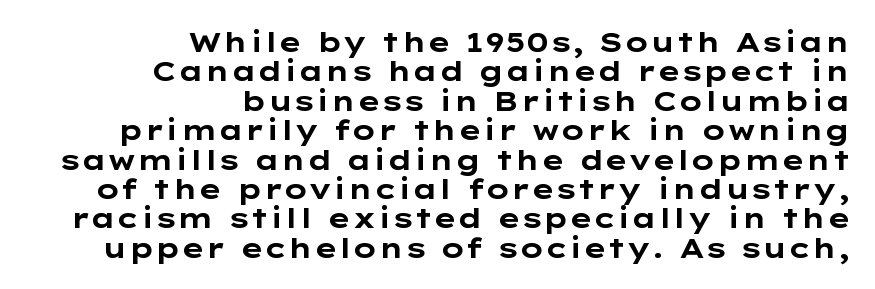
Q: Is the text bold? A: Yes.
Q: Is the text italic (slanted)? A: No, it is upright.
Q: Is the typeface a serif or a sans-serif typeface? A: Sans-serif.
Q: Is the text underlined? A: No.
Q: How is the paragraph aligned? A: Right-aligned.
Q: Is the spacing between letters normal or unusually wide? A: Normal.
Q: Is the spacing between lines tight, normal or loose? A: Tight.
Q: Width (condensed, normal, or wide)? A: Wide.
Q: Stroke contrast? A: Low.
Q: x-height? A: Medium.
Q: Monospaced? A: No.
